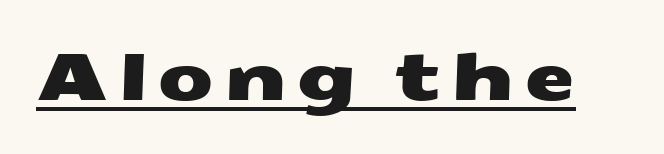
Q: Is the typeface a serif or a sans-serif typeface? A: Sans-serif.
Q: Is the text underlined? A: Yes.
Q: Width (condensed, normal, or wide)? A: Wide.
Q: Stroke contrast? A: Medium.
Q: x-height? A: Medium.
Q: Monospaced? A: No.
